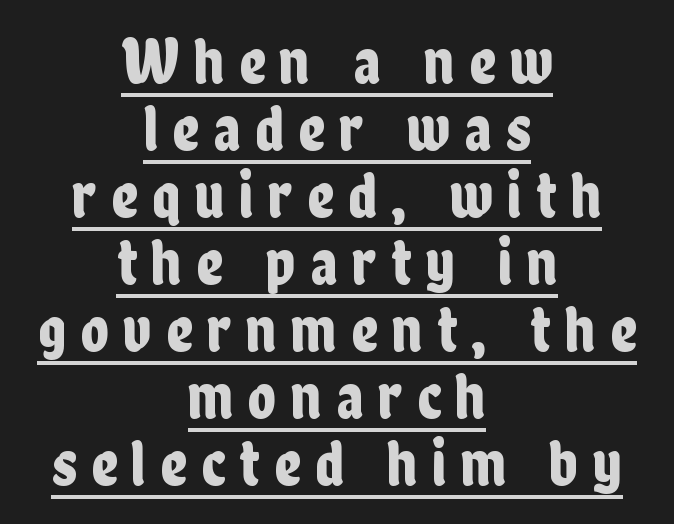
The image shows 65 px condensed sans-serif type, upright; set centered, tight line spacing (1.03x), unusually wide letter spacing (+0.22 em), underlined; low stroke contrast and a medium x-height.
